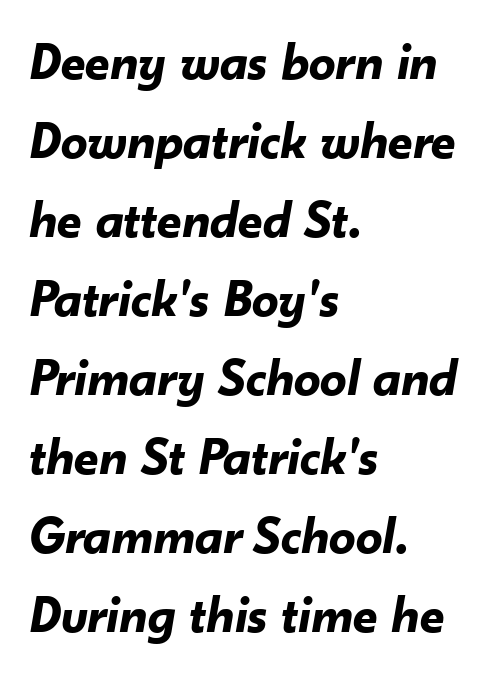
The image shows 53 px bold type, italic (leaning right); set left-aligned, normal line spacing (1.49x), normal letter spacing, not underlined; low stroke contrast and a small x-height.
